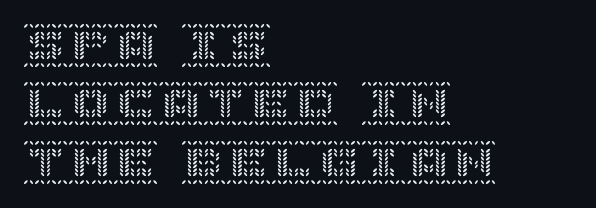
The axis of the letterforms is exactly vertical. Type without underlining. The letters sit at their default tracking, neither squeezed nor spread. All the whitespace from short lines collects on the right.
